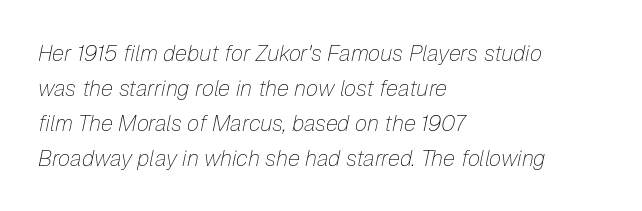
Q: Is the text bold? A: No.
Q: Is the text italic (slanted)? A: Yes, it leans right by about 12 degrees.
Q: Is the text underlined? A: No.
Q: How is the paragraph aligned? A: Left-aligned.
Q: Is the spacing between letters normal or unusually wide? A: Normal.
Q: Is the spacing between lines tight, normal or loose? A: Normal.
